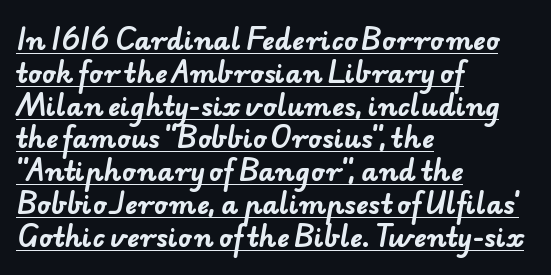
Looks like someone drew a line under every word here. Every row of glyphs begins at an identical x-position on the left. This is heavy type, rendered in bold. The line-height multiplier appears to be the usual default.
